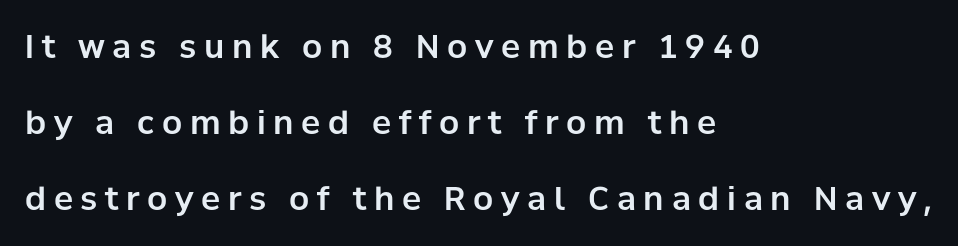
The image shows 32 px sans-serif type, upright; set left-aligned, loose line spacing (2.38x), unusually wide letter spacing (+0.24 em), not underlined; low stroke contrast and a medium x-height.
